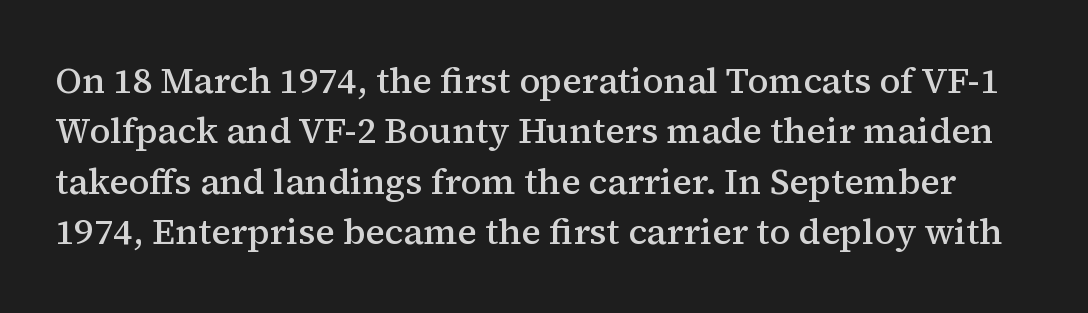
Q: Is the text bold? A: Semi-bold.
Q: Is the text italic (slanted)? A: No, it is upright.
Q: Is the typeface a serif or a sans-serif typeface? A: Serif.
Q: Is the text underlined? A: No.
Q: Is the spacing between letters normal or unusually wide? A: Normal.
Q: Is the spacing between lines tight, normal or loose? A: Normal.
Q: Width (condensed, normal, or wide)? A: Normal.
Q: Stroke contrast? A: Medium.
Q: x-height? A: Medium.
Q: Monospaced? A: No.
